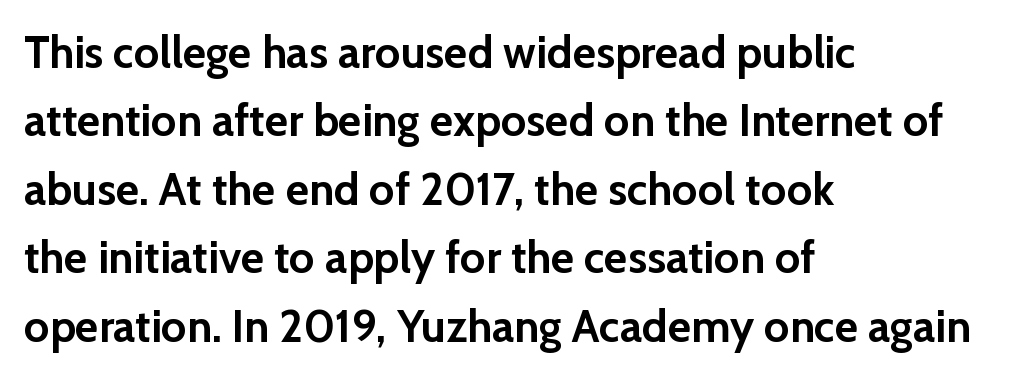
{"serif": "no", "italic": "no", "bold": "yes", "weight": "semibold", "width": "normal", "stroke_contrast": "low", "x_height": "medium", "monospaced": "no", "underline": "no", "align": "left", "line_spacing": "normal", "line_spacing_ratio": 1.52, "letter_spacing": "normal", "letter_spacing_em": 0.0, "glyph_px": 45}
